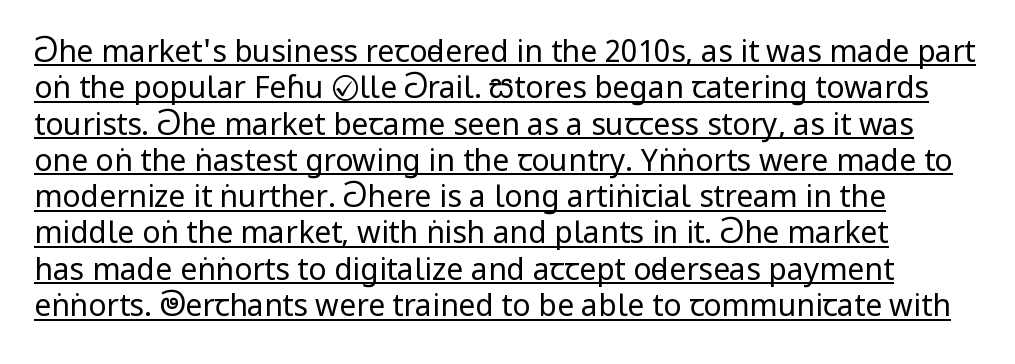
This rendering employs a face without finishing strokes, i.e., a sans-serif. Is this a heavy cut? Hardly; it is regular or lighter. This sample is left-justified, so line endings fall wherever the words run out. The letterforms sit shoulder to shoulder at normal distance. Posture: upright roman.
